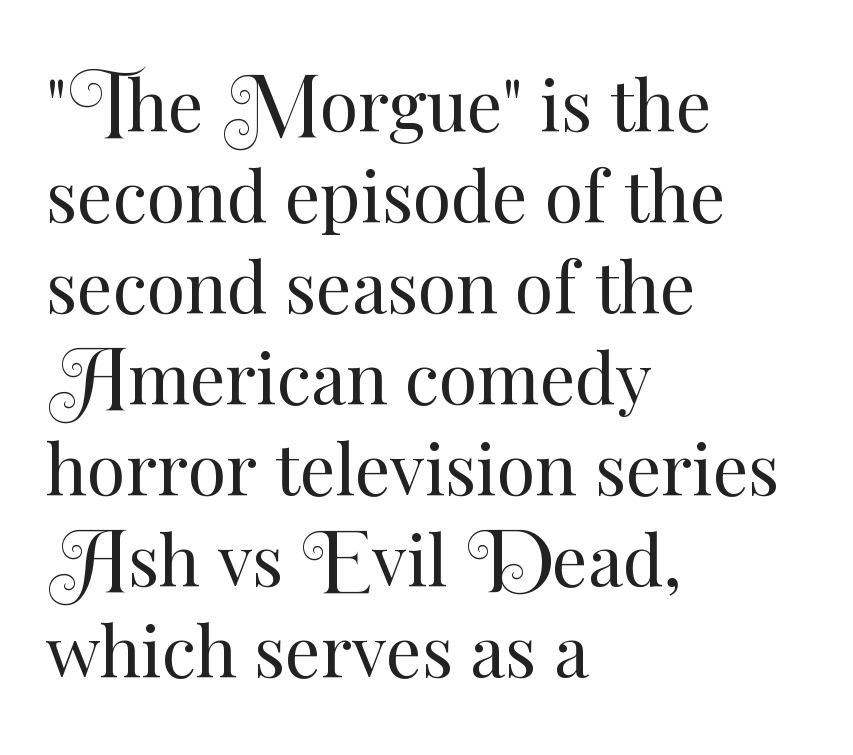
Italic? Not at all — the glyphs are vertical. The words here are not underlined. The typesetter chose a ragged-right arrangement here. Vertical stems look standard width or narrower in stroke. The passage shown is typed in a proportional face where columns would drift. What stands out about the letter spacing? Nothing — it is the standard amount.
